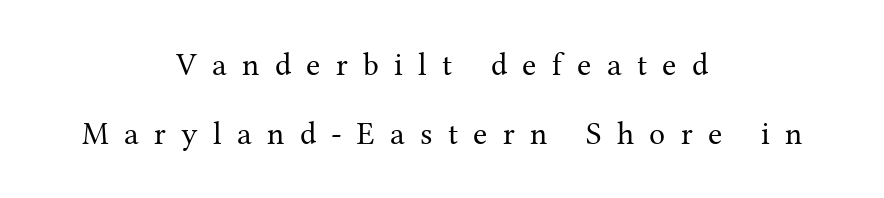
The image shows 32 px regular-weight serif type, upright; set centered, loose line spacing (2.15x), unusually wide letter spacing (+0.48 em), not underlined; medium stroke contrast and a medium x-height.
